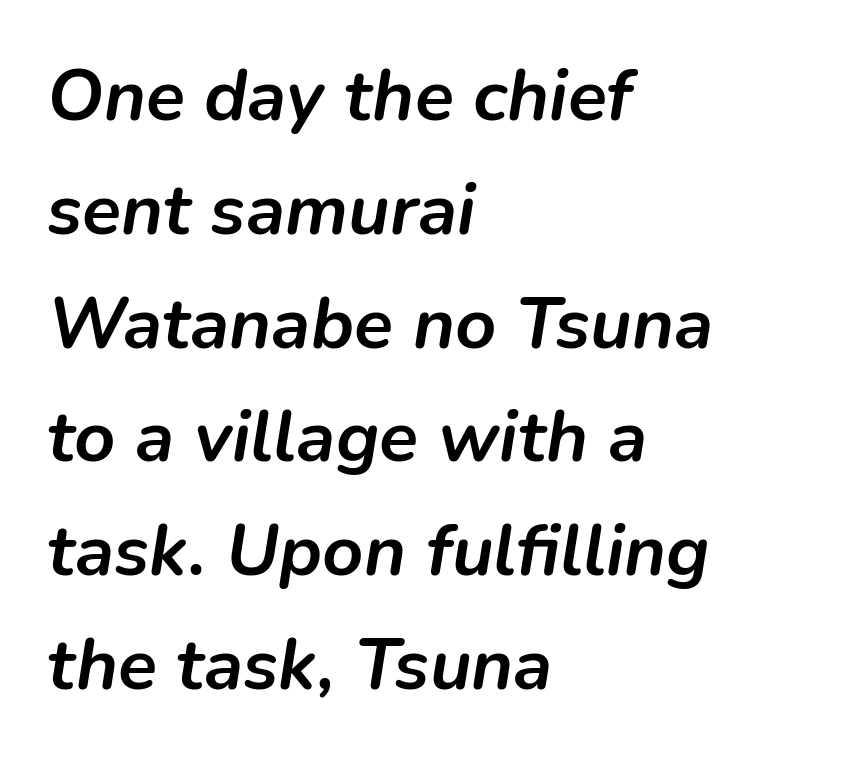
{"italic": "yes", "lean": "right", "slant_degrees": 9, "bold": "yes", "weight": "semibold", "width": "normal", "stroke_contrast": "low", "x_height": "medium", "monospaced": "no", "underline": "no", "align": "left", "line_spacing": "normal", "line_spacing_ratio": 1.58, "letter_spacing": "normal", "letter_spacing_em": 0.0, "glyph_px": 72}
